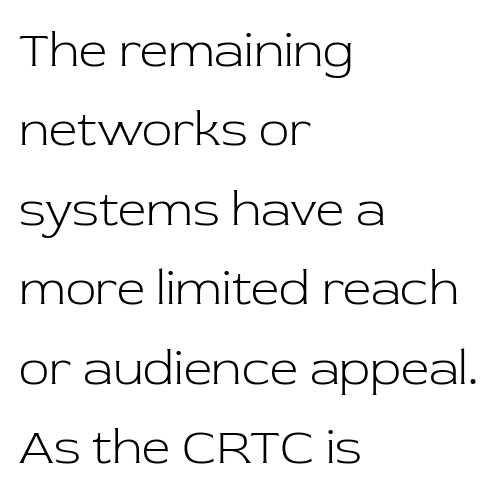
{"serif": "yes", "italic": "no", "bold": "no", "weight": "light", "width": "normal", "stroke_contrast": "low", "x_height": "medium", "monospaced": "no", "underline": "no", "align": "left", "line_spacing": "normal", "line_spacing_ratio": 1.59, "letter_spacing": "normal", "letter_spacing_em": 0.0, "glyph_px": 50}
